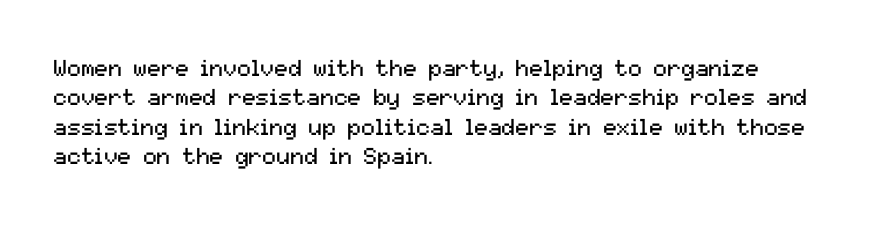
Q: Is the text bold? A: No.
Q: Is the text italic (slanted)? A: No, it is upright.
Q: Is the text underlined? A: No.
Q: How is the paragraph aligned? A: Left-aligned.
Q: Is the spacing between letters normal or unusually wide? A: Normal.
Q: Is the spacing between lines tight, normal or loose? A: Normal.
